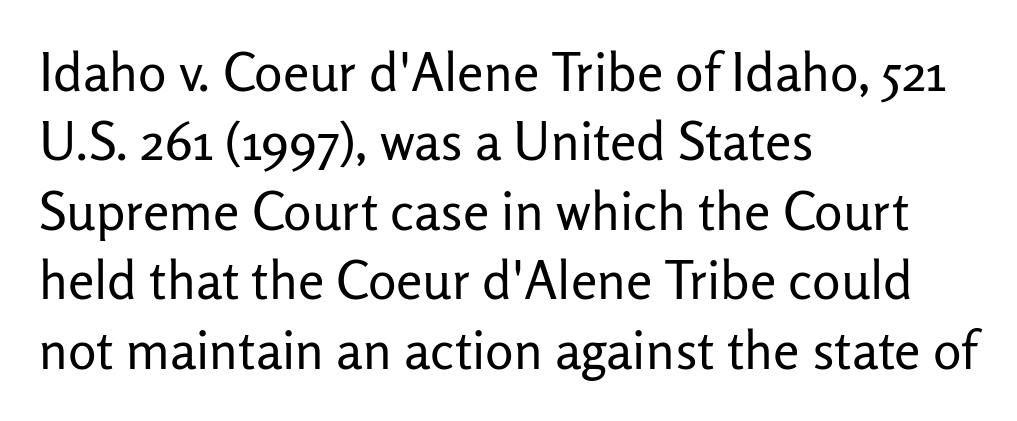
The image shows 53 px regular-weight sans-serif type, upright; set left-aligned, normal line spacing (1.31x), normal letter spacing, not underlined; low stroke contrast and a medium x-height.
